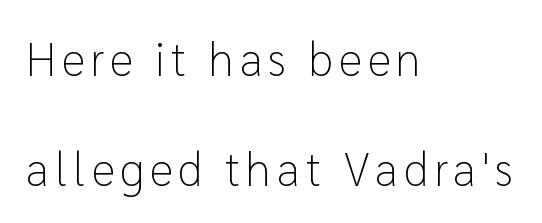
Horizontal bands of white between lines are thick stripes. One-word summary of the alignment: left. Compared with a typical body face, this is equally light or lighter still. The strip under each line holds only bare page. Think of a printed novel: that variable character pitch is what you see here. Italic: no, the glyphs are upright roman.
